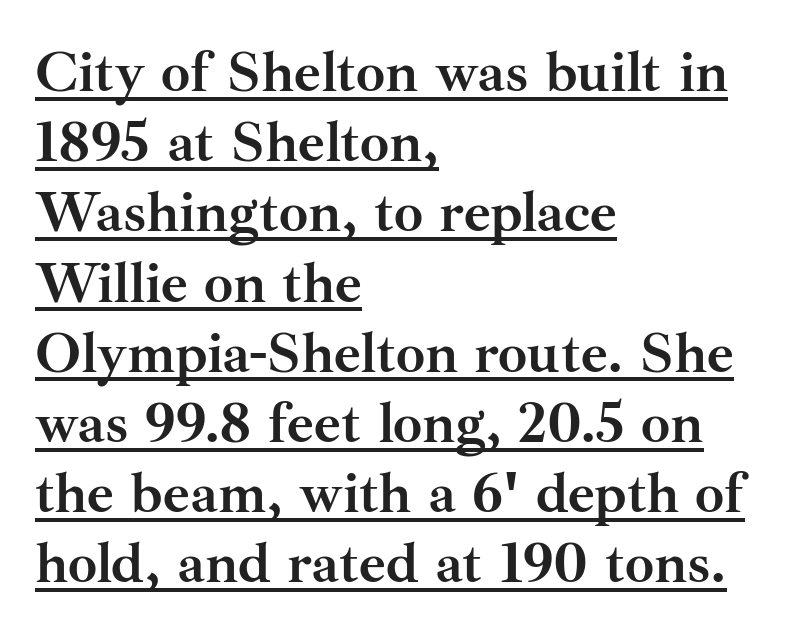
{"serif": "yes", "italic": "no", "bold": "yes", "weight": "semibold", "width": "normal", "stroke_contrast": "medium", "x_height": "small", "monospaced": "no", "underline": "yes", "align": "left", "line_spacing_ratio": 1.21, "letter_spacing": "normal", "letter_spacing_em": 0.0, "glyph_px": 58}
